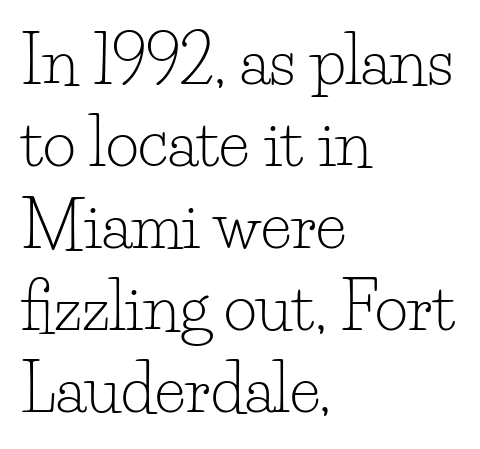
Q: Is the text bold? A: No.
Q: Is the text italic (slanted)? A: No, it is upright.
Q: Is the typeface a serif or a sans-serif typeface? A: Serif.
Q: Is the text underlined? A: No.
Q: How is the paragraph aligned? A: Left-aligned.
Q: Is the spacing between letters normal or unusually wide? A: Normal.
Q: Is the spacing between lines tight, normal or loose? A: Normal.
Q: Width (condensed, normal, or wide)? A: Normal.
Q: Stroke contrast? A: Low.
Q: x-height? A: Small.
Q: Monospaced? A: No.
